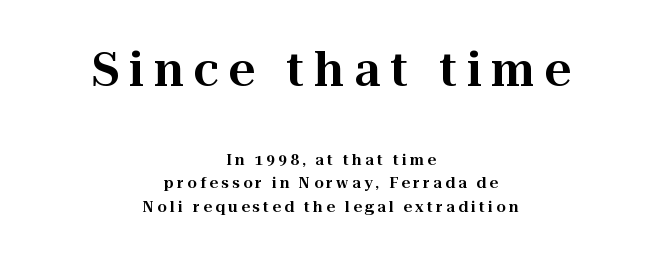
How are the letters spaced? Widely, with obvious added tracking. Does the copy run flush right? No — it is centered line by line. Serifs: yes, visible at the terminals of the letterforms. This sample uses an upright cut, with every glyph sitting square on the baseline. The string is rendered with underlining switched off.
